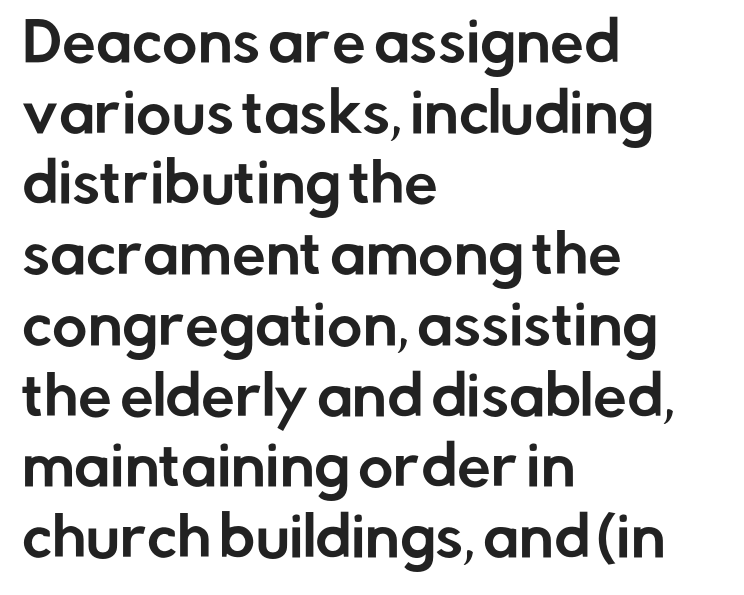
Font category for this specimen: sans-serif. Ascenders rise straight up at ninety degrees. The foot of each line stays bare and open. The face used here is rendered with its standard letterfit. Each line starts at the same left margin while the right side varies.
